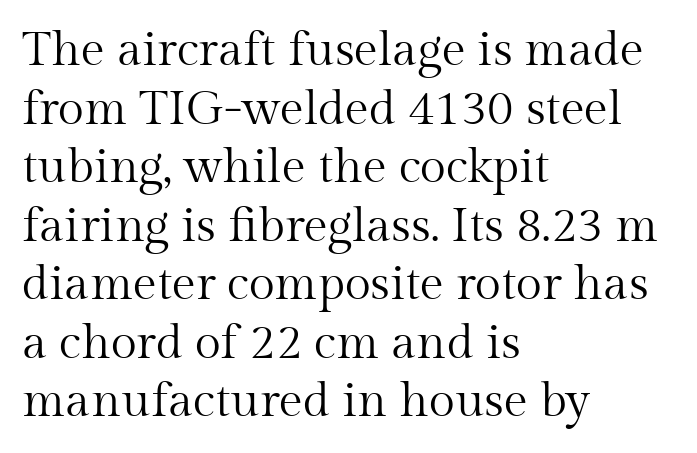
Q: Is the text bold? A: No.
Q: Is the text italic (slanted)? A: No, it is upright.
Q: Is the typeface a serif or a sans-serif typeface? A: Serif.
Q: Is the text underlined? A: No.
Q: How is the paragraph aligned? A: Left-aligned.
Q: Is the spacing between letters normal or unusually wide? A: Normal.
Q: Width (condensed, normal, or wide)? A: Normal.
Q: Stroke contrast? A: Medium.
Q: x-height? A: Medium.
Q: Monospaced? A: No.
